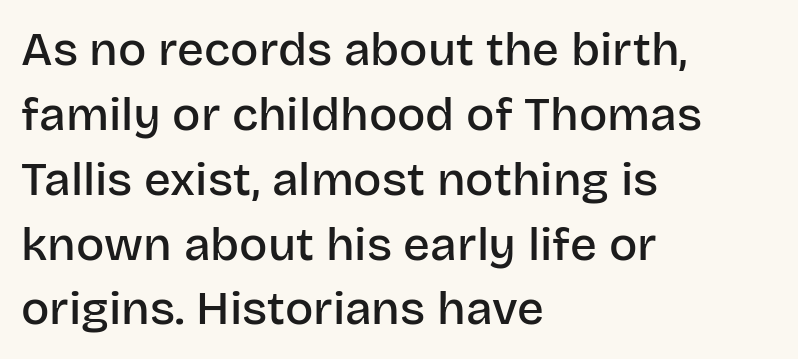
The image shows 47 px semibold sans-serif type, upright; set left-aligned, normal line spacing (1.38x), normal letter spacing, not underlined; low stroke contrast and a large x-height.
